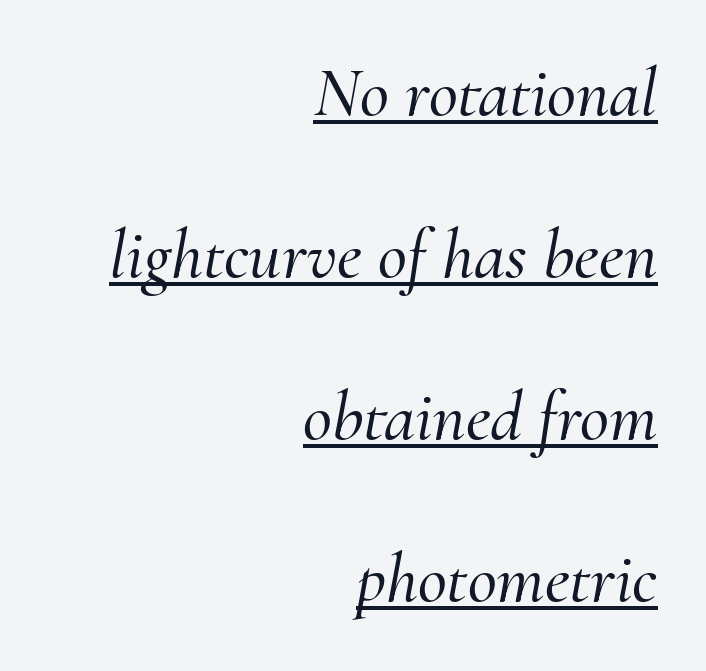
{"serif": "yes", "italic": "yes", "lean": "right", "slant_degrees": 10, "width": "normal", "stroke_contrast": "medium", "x_height": "small", "monospaced": "no", "underline": "yes", "align": "right", "line_spacing": "loose", "line_spacing_ratio": 2.28, "letter_spacing": "normal", "letter_spacing_em": 0.0, "glyph_px": 71}
